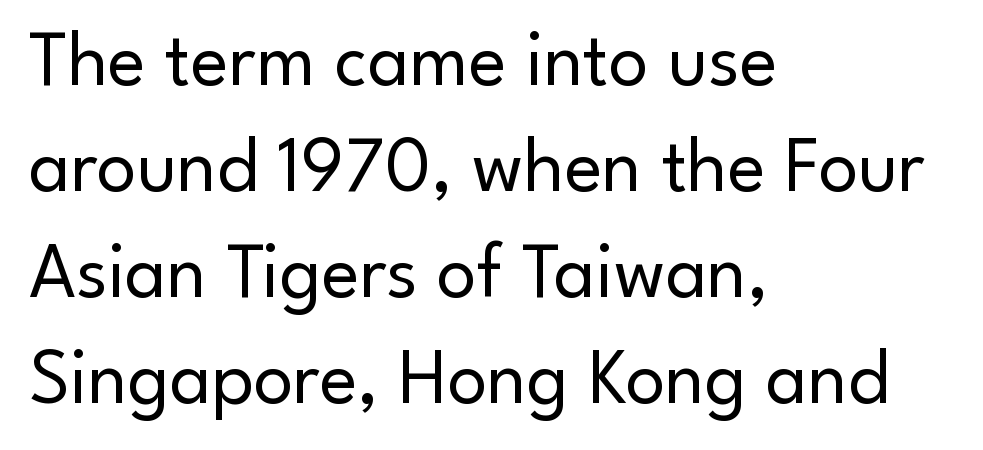
The image shows 79 px regular-weight sans-serif type, upright; set left-aligned, normal line spacing (1.34x), normal letter spacing, not underlined; low stroke contrast and a small x-height.
